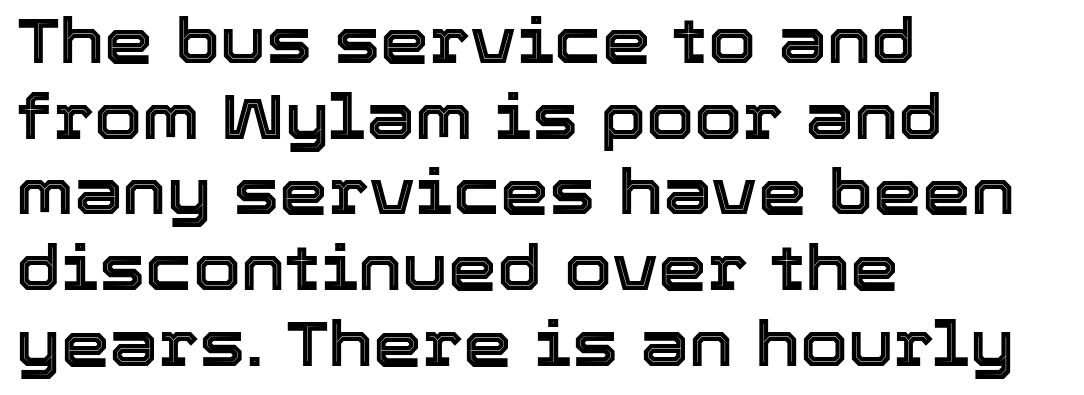
{"italic": "no", "width": "normal", "x_height": "medium", "monospaced": "no", "underline": "no", "align": "left", "line_spacing_ratio": 1.22, "letter_spacing": "normal", "letter_spacing_em": 0.0, "glyph_px": 62}
